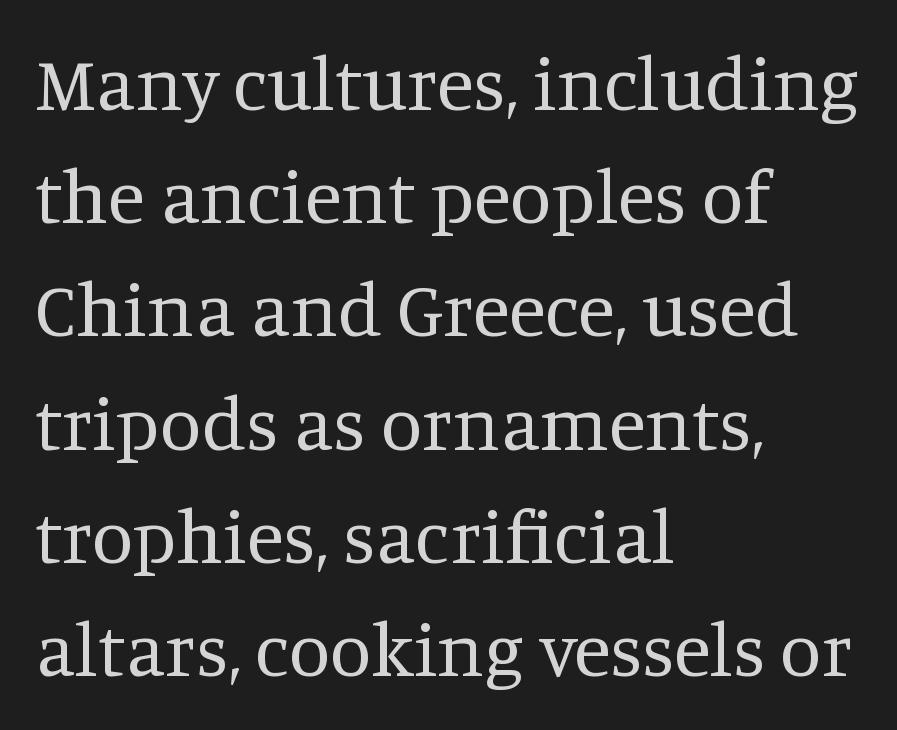
Letterform terminals end in serifs throughout the passage. How would I describe the line gaps? Plain and ordinary. These lines keep a tight, regular rhythm from letter to letter. Bold? No — there's no thickening of the strokes. Proportional: the letters do not fall into vertical columns. A bare baseline throughout the passage.
